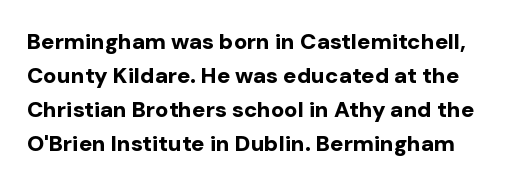
The image shows 22 px bold type, upright; set normal line spacing (1.55x), normal letter spacing, not underlined.
